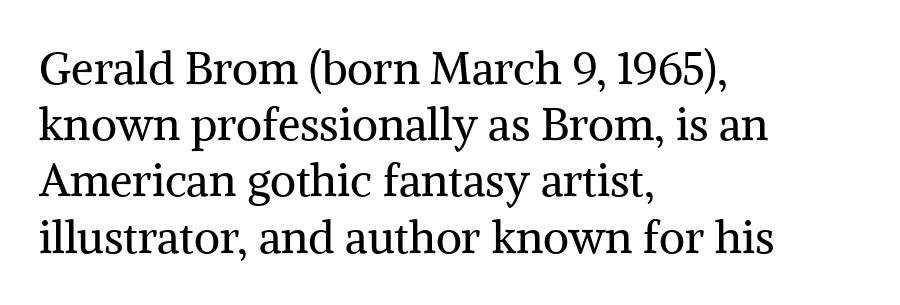
Q: Is the text bold? A: No.
Q: Is the text italic (slanted)? A: No, it is upright.
Q: Is the typeface a serif or a sans-serif typeface? A: Serif.
Q: Is the text underlined? A: No.
Q: How is the paragraph aligned? A: Left-aligned.
Q: Is the spacing between letters normal or unusually wide? A: Normal.
Q: Is the spacing between lines tight, normal or loose? A: Normal.
Q: Width (condensed, normal, or wide)? A: Normal.
Q: Stroke contrast? A: Medium.
Q: x-height? A: Medium.
Q: Monospaced? A: No.
